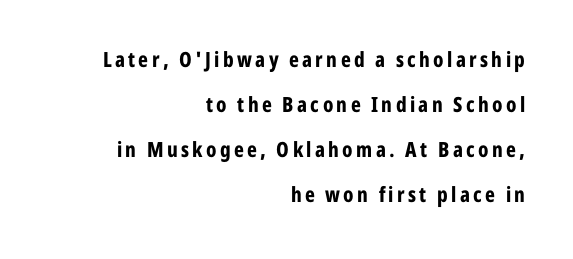
Q: Is the text bold? A: Yes.
Q: Is the text italic (slanted)? A: No, it is upright.
Q: Is the text underlined? A: No.
Q: How is the paragraph aligned? A: Right-aligned.
Q: Is the spacing between lines tight, normal or loose? A: Loose.
